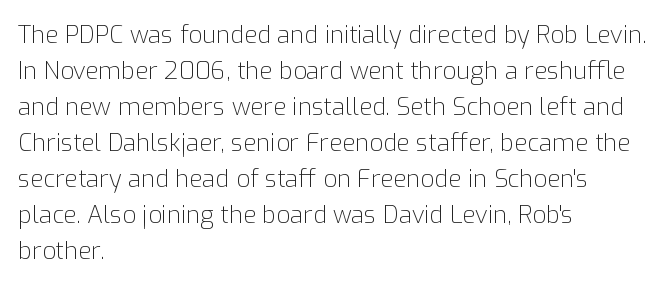
{"italic": "no", "bold": "no", "underline": "no", "align": "left", "line_spacing": "normal", "line_spacing_ratio": 1.5, "letter_spacing": "normal", "letter_spacing_em": 0.0, "glyph_px": 24}
